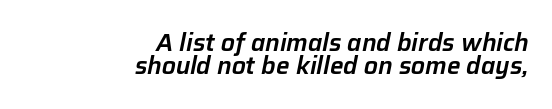
Q: Is the text italic (slanted)? A: Yes, it leans right by about 12 degrees.
Q: Is the text underlined? A: No.
Q: How is the paragraph aligned? A: Right-aligned.
Q: Is the spacing between letters normal or unusually wide? A: Normal.
Q: Is the spacing between lines tight, normal or loose? A: Tight.
